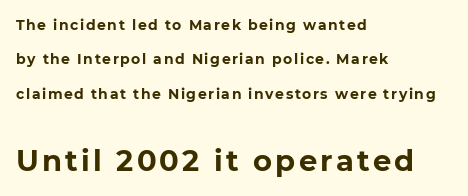
Interline gaps are noticeably wide in this sample. Unmarked baselines from the first word to the last. Of the two passages, the one underneath uses the larger point size. Each letter's strokes conclude bluntly, with no projecting serifs.
